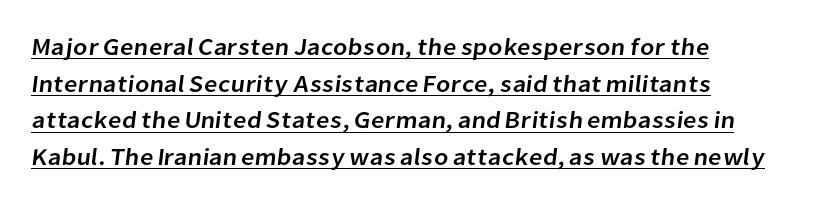
{"underline": "yes", "align": "left", "line_spacing": "normal", "line_spacing_ratio": 1.53, "letter_spacing": "normal", "letter_spacing_em": 0.0, "glyph_px": 24}
